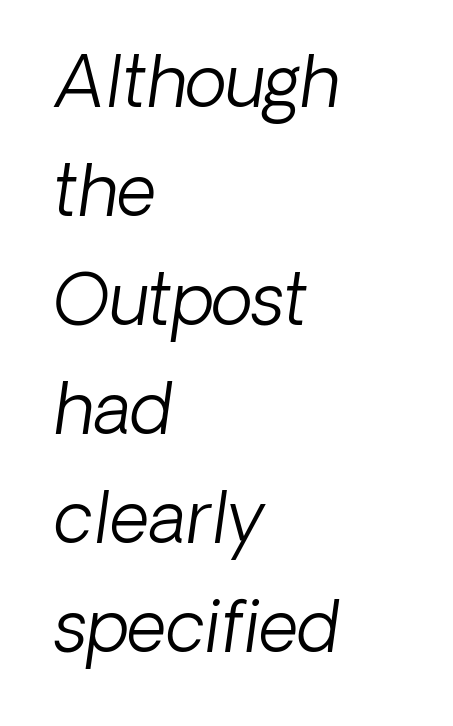
Slant detected: the letters are inclined. The face used here is rendered with its standard letterfit. Honestly, there is no underline to notice here at all. Baseline-to-baseline distance is the conventional proportion of letter height. Looks like regular typesetting: each glyph gets only the width it needs. Does the copy run flush right? No — it runs flush left.
